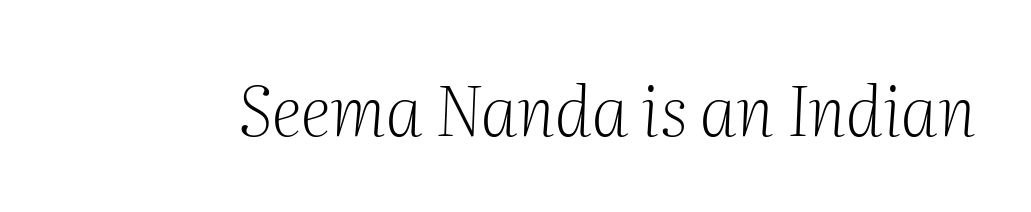
{"serif": "yes", "italic": "yes", "lean": "right", "slant_degrees": 2, "bold": "no", "weight": "light", "width": "normal", "stroke_contrast": "medium", "x_height": "medium", "monospaced": "no", "underline": "no", "letter_spacing": "normal", "letter_spacing_em": 0.0, "glyph_px": 68}
